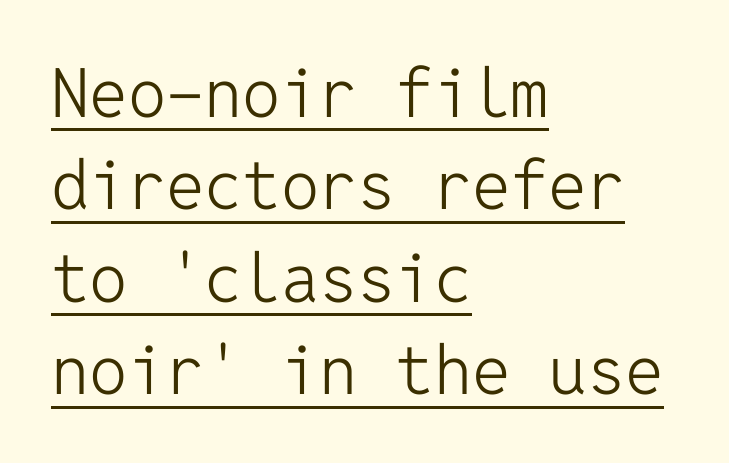
Q: Is the text bold? A: No.
Q: Is the text italic (slanted)? A: No, it is upright.
Q: Is the typeface a serif or a sans-serif typeface? A: Sans-serif.
Q: Is the text underlined? A: Yes.
Q: How is the paragraph aligned? A: Left-aligned.
Q: Is the spacing between letters normal or unusually wide? A: Normal.
Q: Is the spacing between lines tight, normal or loose? A: Normal.
Q: Width (condensed, normal, or wide)? A: Normal.
Q: Stroke contrast? A: Low.
Q: x-height? A: Medium.
Q: Monospaced? A: Yes.
